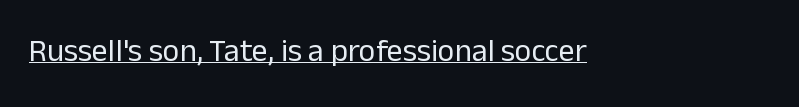
Has an underline been added? It has. I'd call this a sans setting — the letters go barefoot. No italicization has been applied; the sample stays upright. The typesetting does not lean heavy: it is not bold. You could call the tracking neutral — neither tight nor loose.
